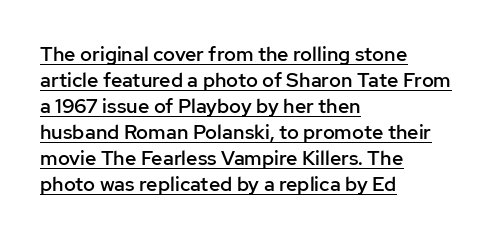
The image shows 20 px text type, upright; set left-aligned, normal line spacing (1.3x), normal letter spacing, underlined.
